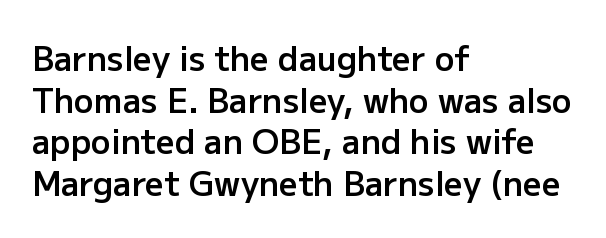
Characters remain perfectly vertical along every line. Inter-character spacing is left at the font's built-in metrics. Regarding leading, the lines here are spaced in the standard way. To sum up the face: it is a sans, with no serifs. Looks like regular typesetting: each glyph gets only the width it needs.
